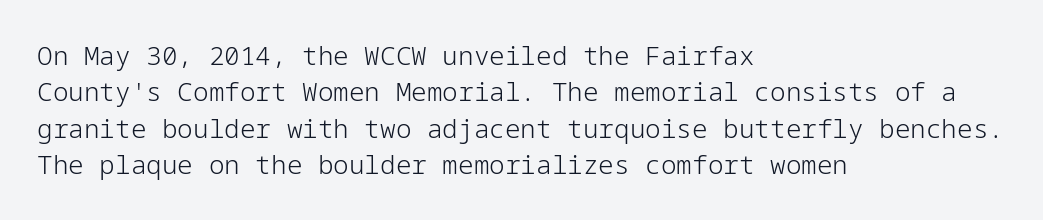
The image shows 26 px text type, upright; set left-aligned, normal line spacing (1.4x), normal letter spacing, not underlined.
